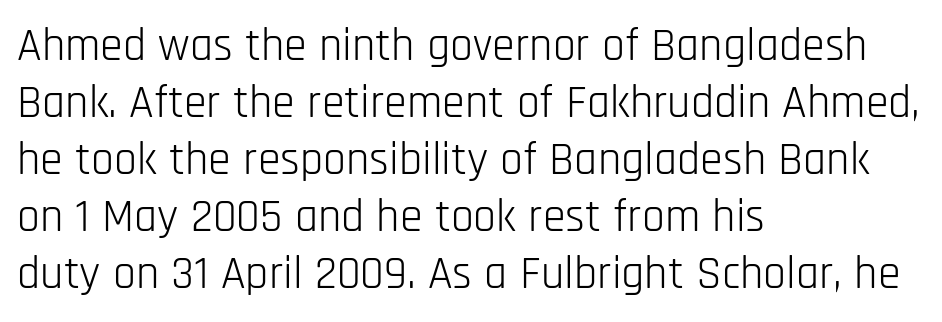
Q: Is the text bold? A: No.
Q: Is the text italic (slanted)? A: No, it is upright.
Q: Is the typeface a serif or a sans-serif typeface? A: Sans-serif.
Q: Is the text underlined? A: No.
Q: How is the paragraph aligned? A: Left-aligned.
Q: Is the spacing between letters normal or unusually wide? A: Normal.
Q: Width (condensed, normal, or wide)? A: Condensed.
Q: Stroke contrast? A: Low.
Q: x-height? A: Large.
Q: Monospaced? A: No.
